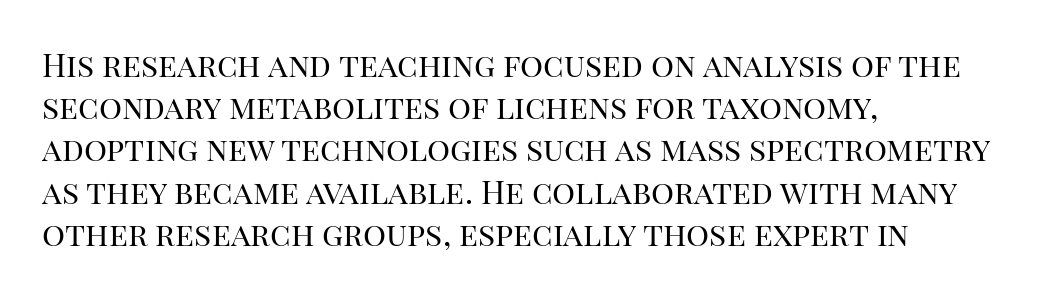
{"serif": "yes", "italic": "no", "bold": "no", "weight": "regular", "width": "normal", "stroke_contrast": "high", "x_height": "large", "monospaced": "no", "underline": "no", "align": "left", "line_spacing": "normal", "line_spacing_ratio": 1.32, "letter_spacing": "normal", "letter_spacing_em": 0.0, "glyph_px": 32}
